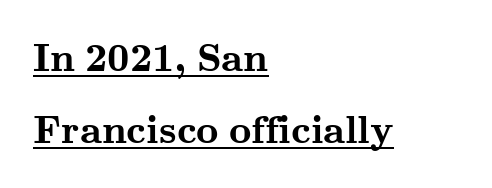
Q: Is the text bold? A: Yes.
Q: Is the text italic (slanted)? A: No, it is upright.
Q: Is the typeface a serif or a sans-serif typeface? A: Serif.
Q: Is the text underlined? A: Yes.
Q: How is the paragraph aligned? A: Left-aligned.
Q: Is the spacing between letters normal or unusually wide? A: Normal.
Q: Width (condensed, normal, or wide)? A: Wide.
Q: Stroke contrast? A: Medium.
Q: x-height? A: Small.
Q: Monospaced? A: No.
